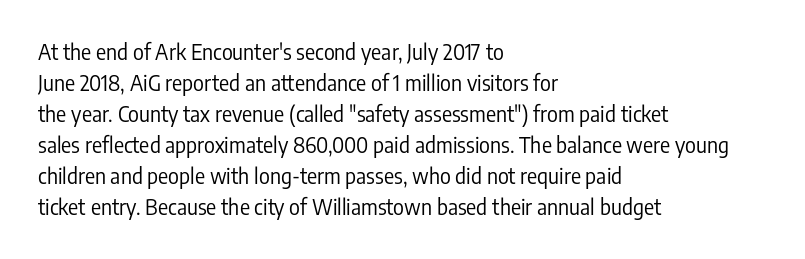
{"italic": "no", "bold": "no", "underline": "no", "align": "left", "line_spacing": "normal", "line_spacing_ratio": 1.48, "letter_spacing": "normal", "letter_spacing_em": 0.0, "glyph_px": 21}
